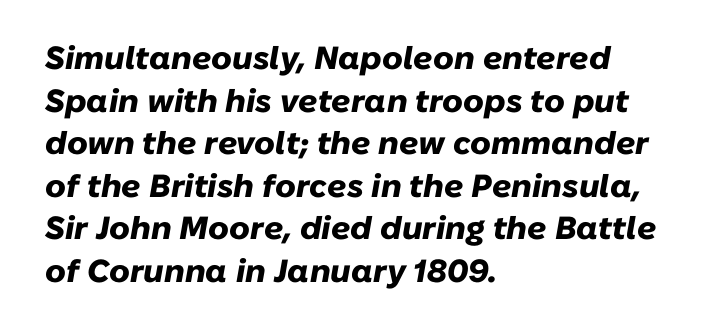
Leading matches the norm, producing a regular column. Typeset ragged right — the left edge is the straight one. Each glyph is drawn with heavy, bold strokes. Glyph-to-glyph distance matches everyday printed text.
